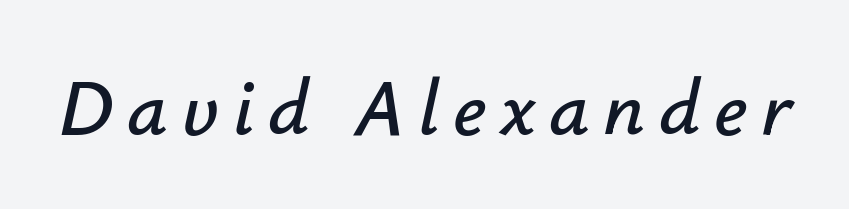
Q: Is the text italic (slanted)? A: Yes, it leans right by about 12 degrees.
Q: Is the text underlined? A: No.
Q: Width (condensed, normal, or wide)? A: Normal.
Q: Stroke contrast? A: Low.
Q: x-height? A: Small.
Q: Monospaced? A: No.
